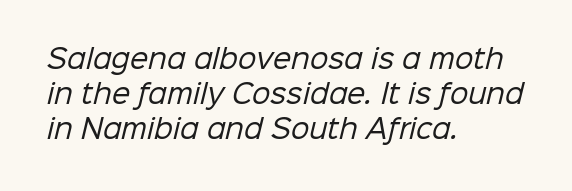
The gap between lines stays unmarked. Words appear dense and cohesive because spacing is normal. Is there much room between lines? A standard amount, neither cramped nor airy. The rag falls on the right side of this text block. Vertical stems look standard width or narrower in stroke.
